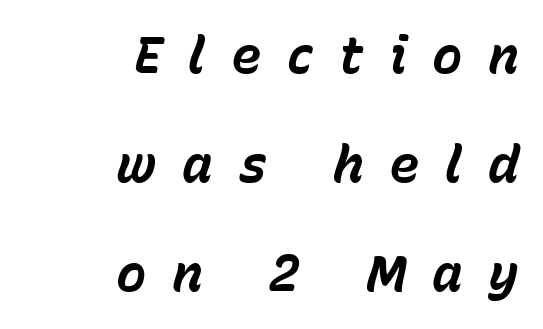
Q: Is the text bold? A: Yes.
Q: Is the text italic (slanted)? A: Yes, it leans right by about 15 degrees.
Q: Is the text underlined? A: No.
Q: How is the paragraph aligned? A: Right-aligned.
Q: Is the spacing between letters normal or unusually wide? A: Unusually wide.
Q: Is the spacing between lines tight, normal or loose? A: Loose.
Q: Width (condensed, normal, or wide)? A: Normal.
Q: Stroke contrast? A: Low.
Q: x-height? A: Medium.
Q: Monospaced? A: No.
